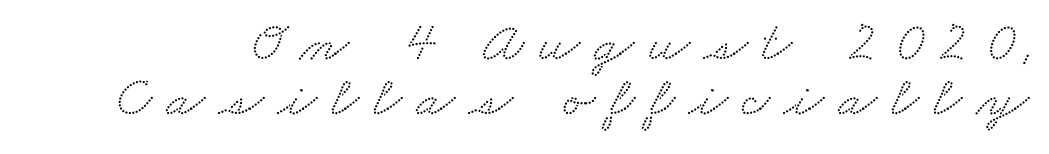
Notice how descenders almost collide with the ascenders below — that's tight leading. You can tell from the footed stems that serif type was used. The letters are spread apart with noticeably loose tracking. Is this a fixed-width face? No — the glyphs have proportional, varying widths.
